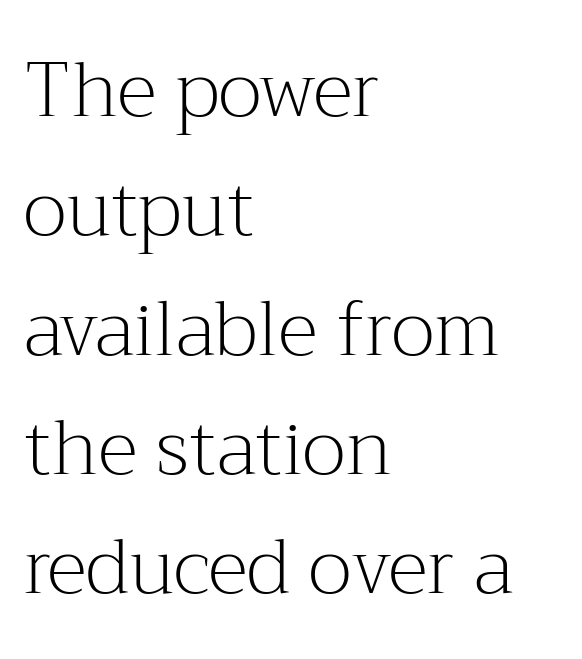
Proportional: the letters do not fall into vertical columns. Honestly, the letter spacing is just normal — you wouldn't notice it. Font category for this specimen: serif. Check under the words: just untouched page. Compared with typical paragraphs, the rows here are spaced about the same.
